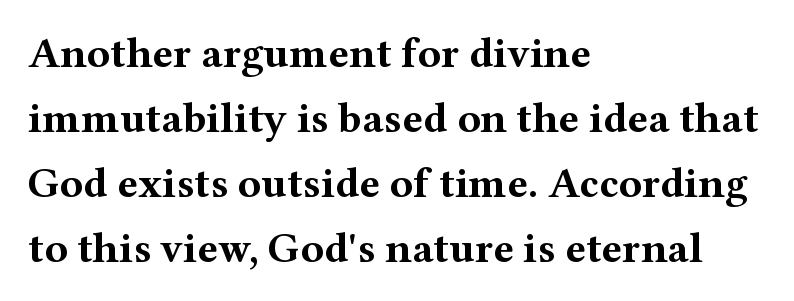
{"serif": "yes", "italic": "no", "bold": "yes", "weight": "bold", "width": "wide", "stroke_contrast": "medium", "x_height": "medium", "monospaced": "no", "underline": "no", "align": "left", "line_spacing": "normal", "line_spacing_ratio": 1.51, "letter_spacing": "normal", "letter_spacing_em": 0.0, "glyph_px": 43}
